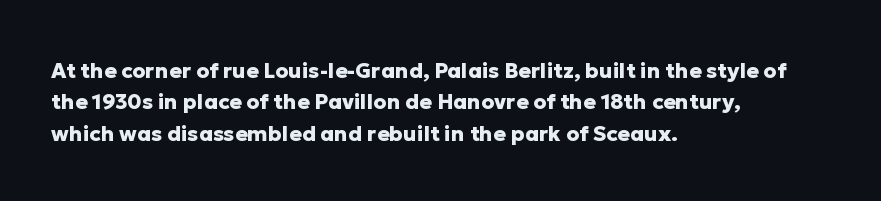
Q: Is the text bold? A: Yes.
Q: Is the text italic (slanted)? A: No, it is upright.
Q: Is the text underlined? A: No.
Q: How is the paragraph aligned? A: Left-aligned.
Q: Is the spacing between letters normal or unusually wide? A: Normal.
Q: Is the spacing between lines tight, normal or loose? A: Normal.
